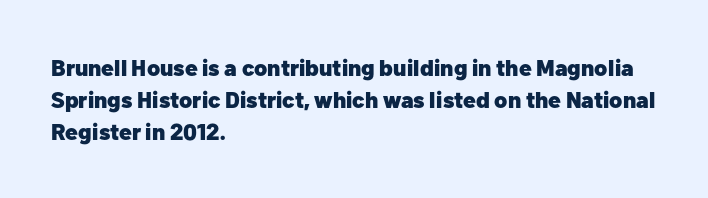
Q: Is the text bold? A: Yes.
Q: Is the text italic (slanted)? A: No, it is upright.
Q: Is the text underlined? A: No.
Q: How is the paragraph aligned? A: Left-aligned.
Q: Is the spacing between letters normal or unusually wide? A: Normal.
Q: Is the spacing between lines tight, normal or loose? A: Normal.
